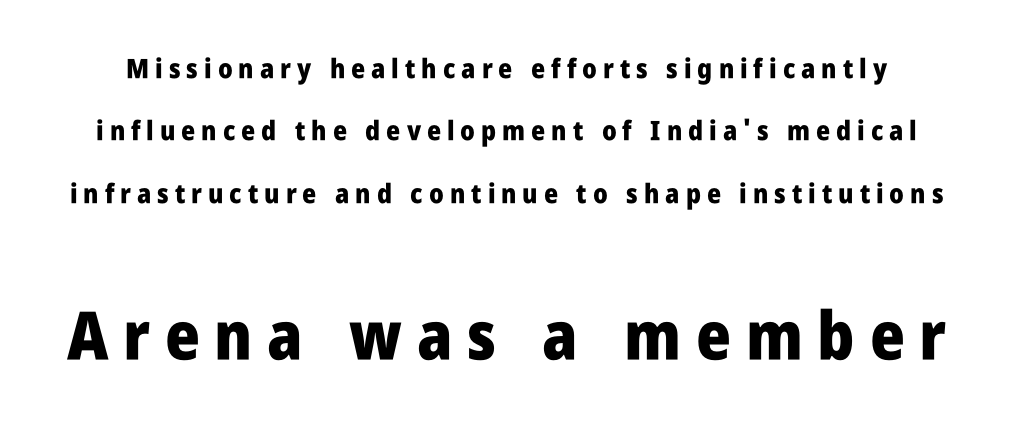
The image shows 67 px heavy, condensed sans-serif type, upright; set loose line spacing (2.31x), unusually wide letter spacing (+0.22 em), not underlined; the second (bottom) block is 2.48x larger; low stroke contrast and a large x-height.
